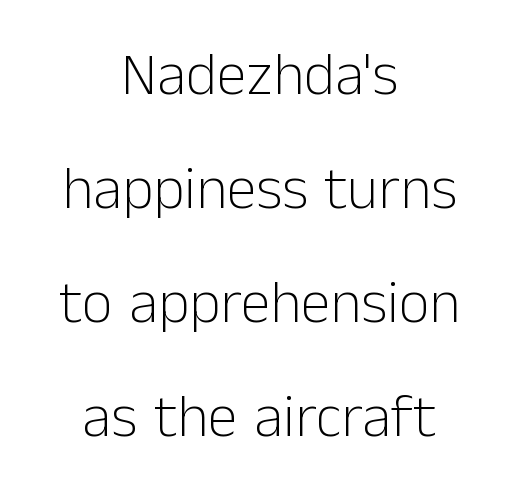
{"serif": "no", "italic": "no", "bold": "no", "weight": "light", "width": "normal", "stroke_contrast": "low", "x_height": "medium", "monospaced": "no", "underline": "no", "align": "center", "line_spacing": "loose", "line_spacing_ratio": 1.9, "letter_spacing": "normal", "letter_spacing_em": 0.0, "glyph_px": 60}
